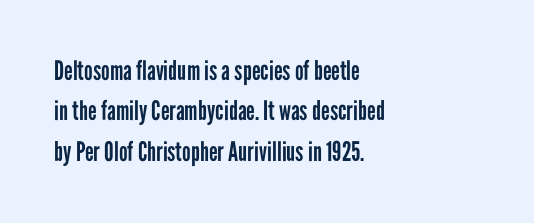
{"italic": "no", "bold": "no", "underline": "no", "align": "left", "line_spacing": "normal", "line_spacing_ratio": 1.5, "letter_spacing": "normal", "letter_spacing_em": 0.0, "glyph_px": 27}
